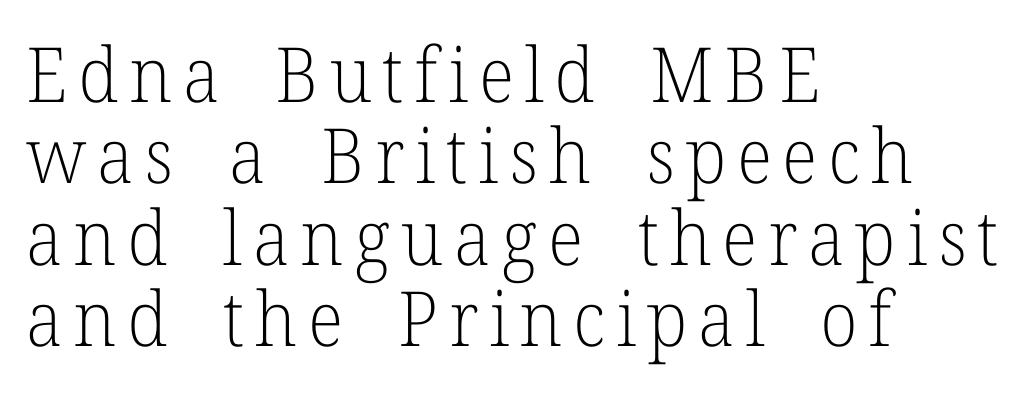
{"serif": "yes", "italic": "no", "bold": "no", "weight": "light", "width": "normal", "stroke_contrast": "low", "x_height": "medium", "monospaced": "no", "underline": "no", "align": "left", "line_spacing": "tight", "line_spacing_ratio": 1.07, "glyph_px": 76}
